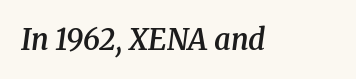
Q: Is the text bold? A: Semi-bold.
Q: Is the text italic (slanted)? A: Yes, it leans right by about 8 degrees.
Q: Is the typeface a serif or a sans-serif typeface? A: Serif.
Q: Is the text underlined? A: No.
Q: Is the spacing between letters normal or unusually wide? A: Normal.
Q: Width (condensed, normal, or wide)? A: Normal.
Q: Stroke contrast? A: Medium.
Q: x-height? A: Medium.
Q: Monospaced? A: No.
